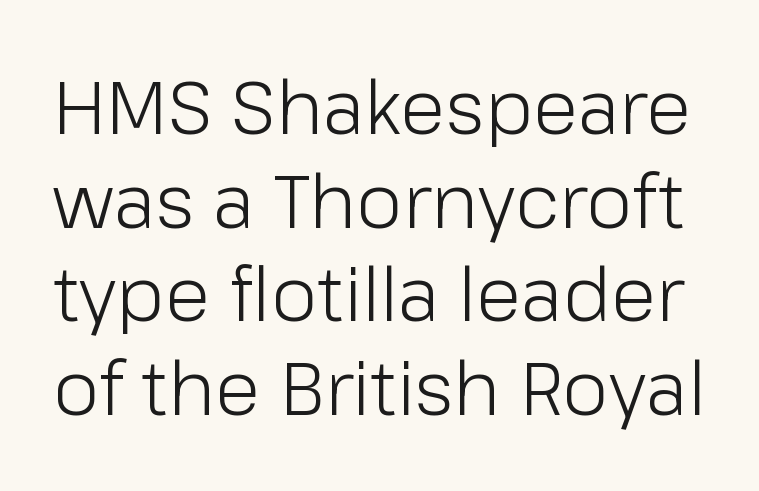
The letters sit at their default tracking, neither squeezed nor spread. Serif or sans? Sans — the stroke terminals are bare. A normal amount of white space separates one row of letters from the next. The passage shown is typed in a proportional face where columns would drift. Underlining? Definitely not there.
